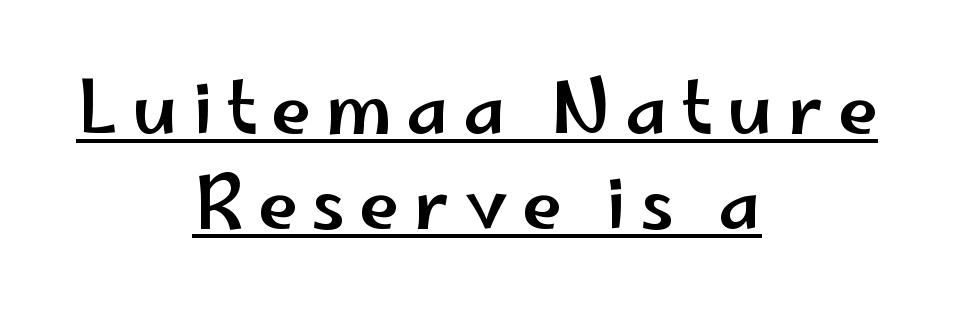
The image shows 73 px wide sans-serif type, upright; set centered, normal line spacing (1.3x), underlined; low stroke contrast and a small x-height.
